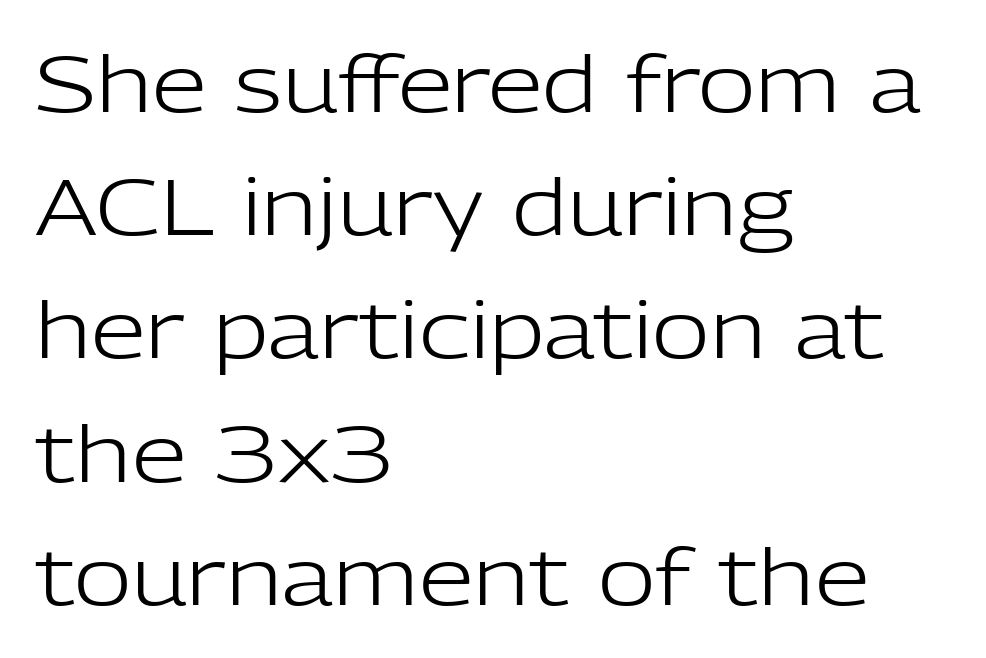
Has an underline been added? It has not. Leading matches the norm, producing a regular column. Is the letter spacing exaggerated? No — it looks like the ordinary default. Do the characters align in a grid? No, the font is proportional. Unlike italic type, these characters show no tilt at all.
